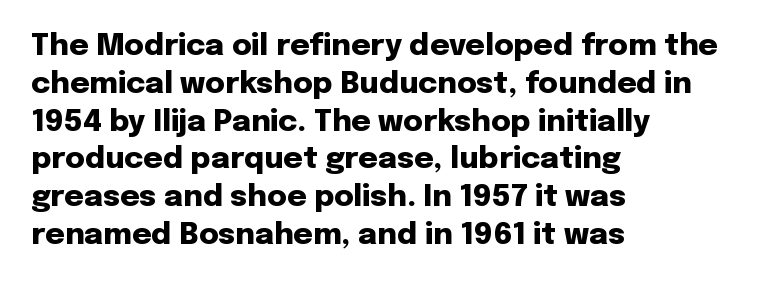
Q: Is the text bold? A: Yes.
Q: Is the text italic (slanted)? A: No, it is upright.
Q: Is the typeface a serif or a sans-serif typeface? A: Sans-serif.
Q: Is the text underlined? A: No.
Q: How is the paragraph aligned? A: Left-aligned.
Q: Is the spacing between letters normal or unusually wide? A: Normal.
Q: Is the spacing between lines tight, normal or loose? A: Normal.
Q: Width (condensed, normal, or wide)? A: Normal.
Q: Stroke contrast? A: Low.
Q: x-height? A: Medium.
Q: Monospaced? A: No.
